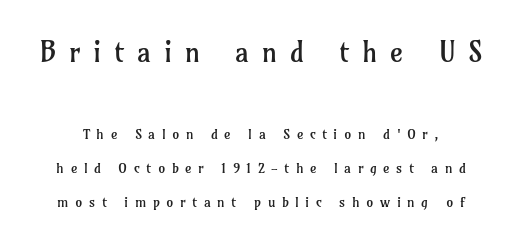
{"serif": "yes", "italic": "no", "bold": "no", "weight": "regular", "width": "normal", "stroke_contrast": "low", "x_height": "medium", "monospaced": "no", "underline": "no", "line_spacing": "loose", "line_spacing_ratio": 2.44, "letter_spacing": "wide", "letter_spacing_em": 0.46, "larger_block": "first", "size_ratio": 2.0, "glyph_px": 28}
